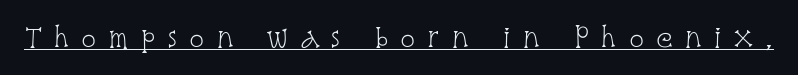
Q: Is the text bold? A: No.
Q: Is the text italic (slanted)? A: No, it is upright.
Q: Is the text underlined? A: Yes.
Q: Is the spacing between letters normal or unusually wide? A: Unusually wide.
